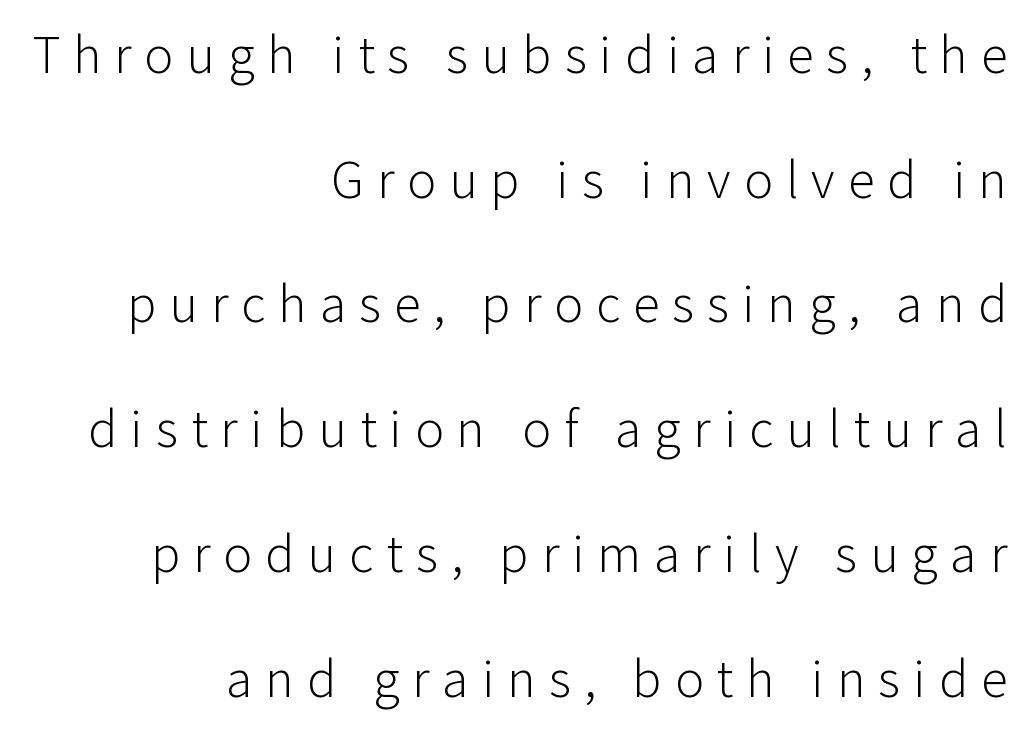
Alignment: flush right. Varying glyph widths throughout — classic text-font behaviour. Font category for this specimen: sans-serif. Horizontal bands of white between lines are thick stripes. How are the letters spaced? Widely, with obvious added tracking.
